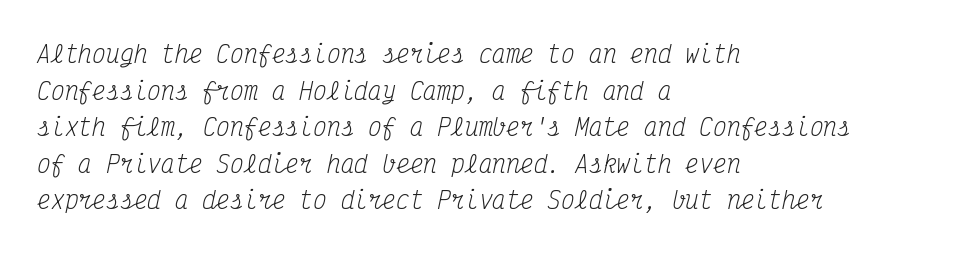
{"italic": "yes", "lean": "right", "slant_degrees": 12, "bold": "no", "underline": "no", "align": "left", "line_spacing": "normal", "line_spacing_ratio": 1.59, "letter_spacing": "normal", "letter_spacing_em": 0.0, "glyph_px": 23}
